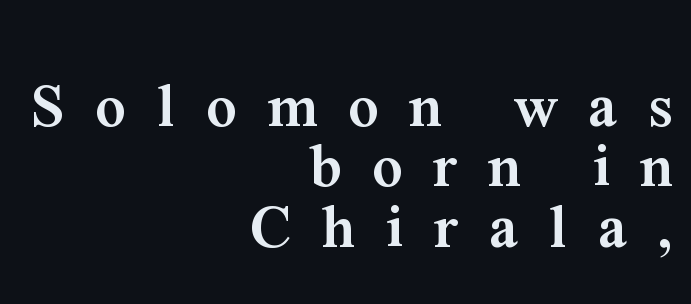
{"serif": "yes", "italic": "no", "bold": "yes", "weight": "semibold", "width": "normal", "stroke_contrast": "medium", "x_height": "medium", "monospaced": "no", "underline": "no", "align": "right", "line_spacing": "tight", "line_spacing_ratio": 0.99, "letter_spacing": "wide", "letter_spacing_em": 0.5, "glyph_px": 61}
